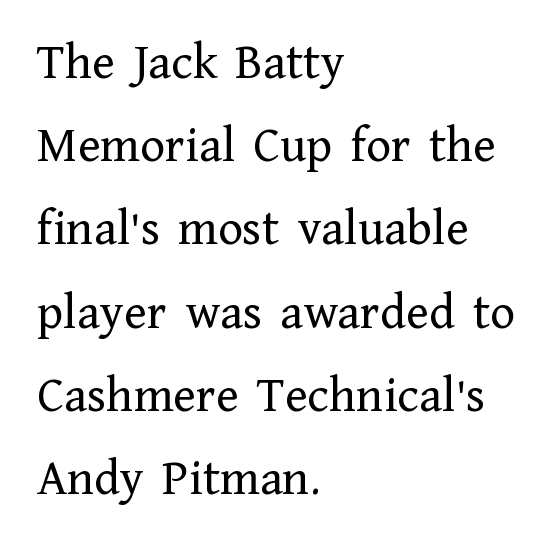
A normal amount of white space separates one row of letters from the next. No heavy texture on the line: the type isn't bold. The letters carry serifs — small finishing strokes at the ends of their stems. Which margin do the lines hug? The left one — the right edge is uneven. Has an underline been added? It has not. Spacing verdict: proportional, widths tailored to each character.
